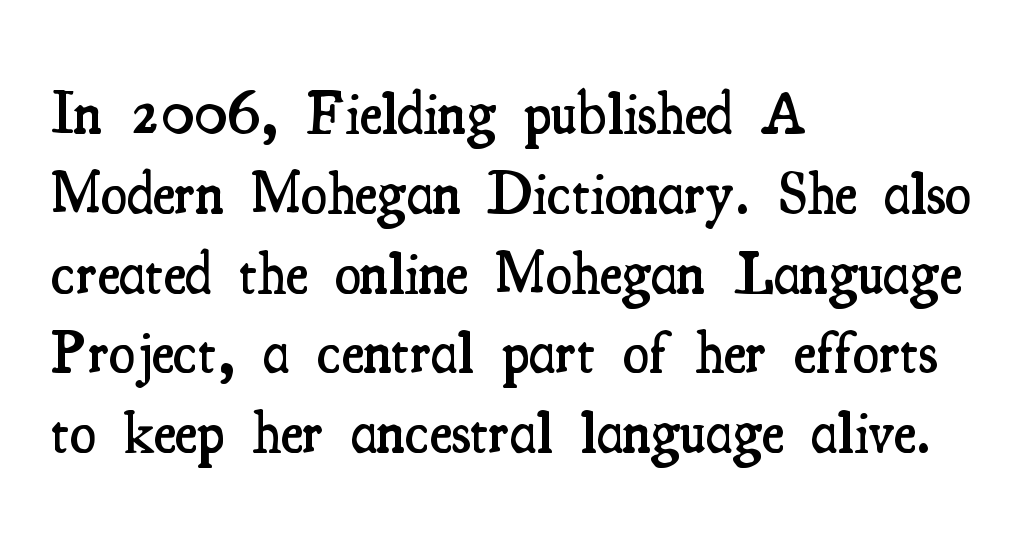
{"serif": "yes", "italic": "no", "bold": "semi", "weight": "semibold", "width": "condensed", "stroke_contrast": "medium", "x_height": "small", "monospaced": "no", "underline": "no", "align": "left", "line_spacing": "normal", "line_spacing_ratio": 1.33, "letter_spacing": "normal", "letter_spacing_em": 0.0, "glyph_px": 60}
